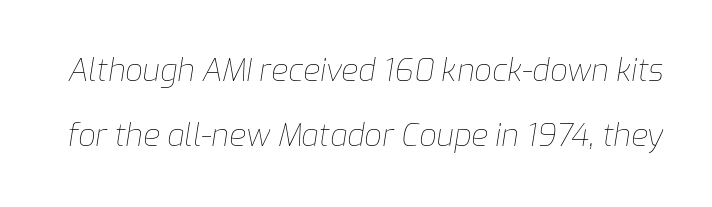
The face used here is proportionally spaced, like ordinary book or web type. Slant detected: the letters are inclined. The glyphs are unaccompanied by any horizontal stroke below them. Regarding leading, the lines here are spaced well apart. Students, note that the glyphs here touch the page at normal intervals. The font sits on the lighter half of the weight spectrum, regular included.
